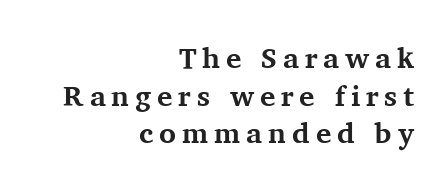
{"serif": "yes", "italic": "no", "bold": "yes", "weight": "bold", "width": "normal", "stroke_contrast": "medium", "x_height": "medium", "monospaced": "no", "underline": "no", "align": "right", "line_spacing": "normal", "line_spacing_ratio": 1.3, "letter_spacing": "wide", "letter_spacing_em": 0.2, "glyph_px": 29}
